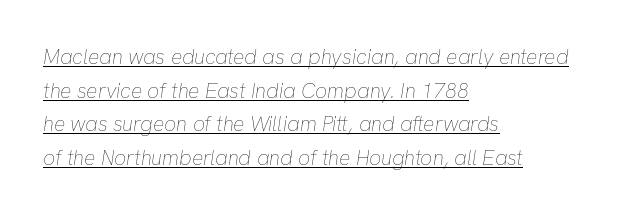
{"italic": "yes", "lean": "right", "slant_degrees": 8, "bold": "no", "underline": "yes", "align": "left", "line_spacing": "normal", "line_spacing_ratio": 1.6, "letter_spacing": "normal", "letter_spacing_em": 0.0, "glyph_px": 21}
